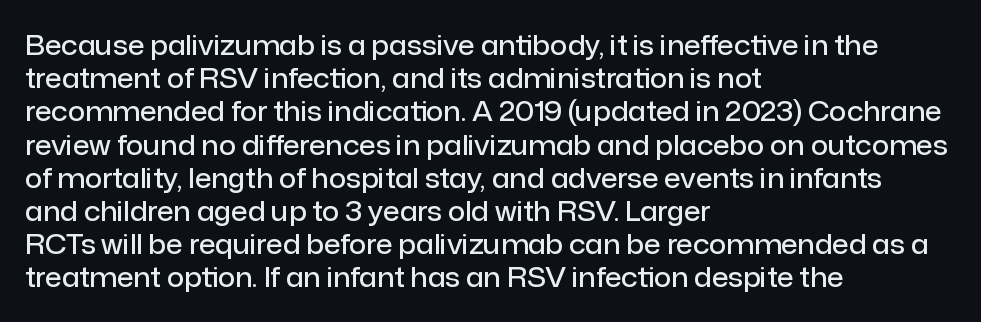
Short and long lines alike share a common starting point at left. The axis of the letterforms is exactly vertical. Plain, unruled lines of type. Caption: semibold face, moderately heavy strokes. How are the letters spaced? Ordinarily, with no added tracking.
